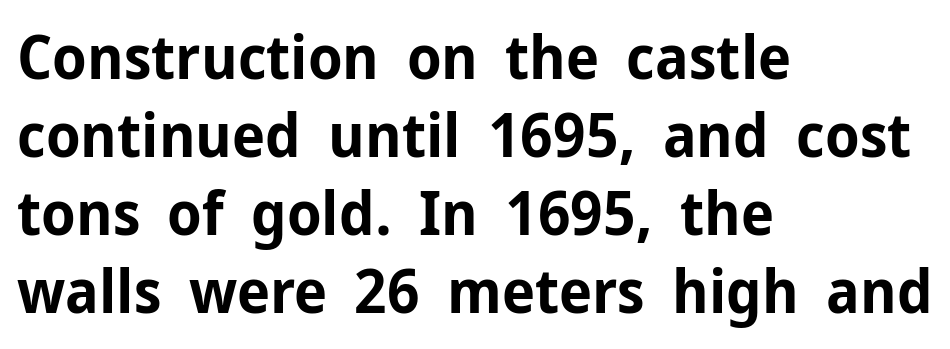
Successive baselines arrive at the customary interval. This sample is left-justified, so line endings fall wherever the words run out. Italic: no, the glyphs are upright roman. Check under the words: just untouched page. Students, note that the glyphs here touch the page at normal intervals.
